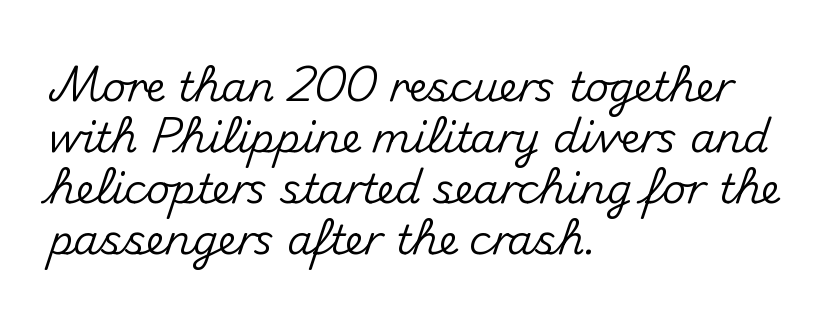
The image shows 41 px sans-serif type; set left-aligned, line spacing 1.24x, normal letter spacing, not underlined; medium stroke contrast and a small x-height.
